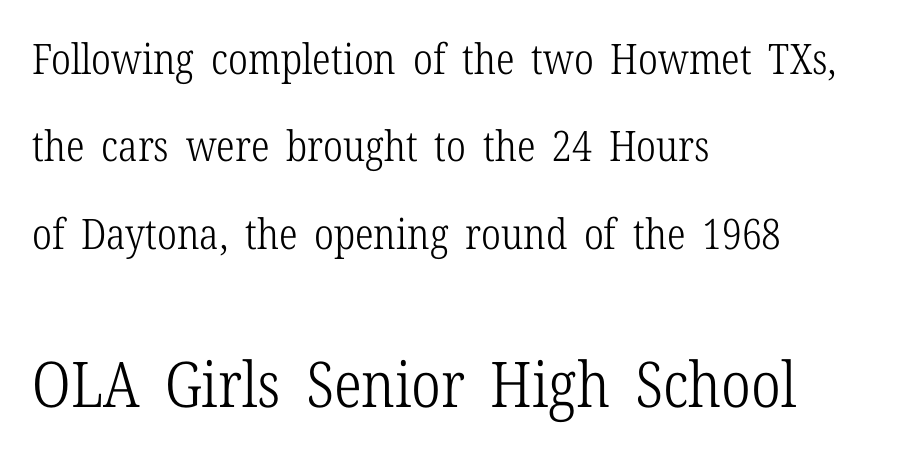
The image shows 63 px light, condensed serif type, upright; set left-aligned, loose line spacing (2.08x), normal letter spacing, not underlined; the second (bottom) block is 1.5x larger; low stroke contrast and a medium x-height.
